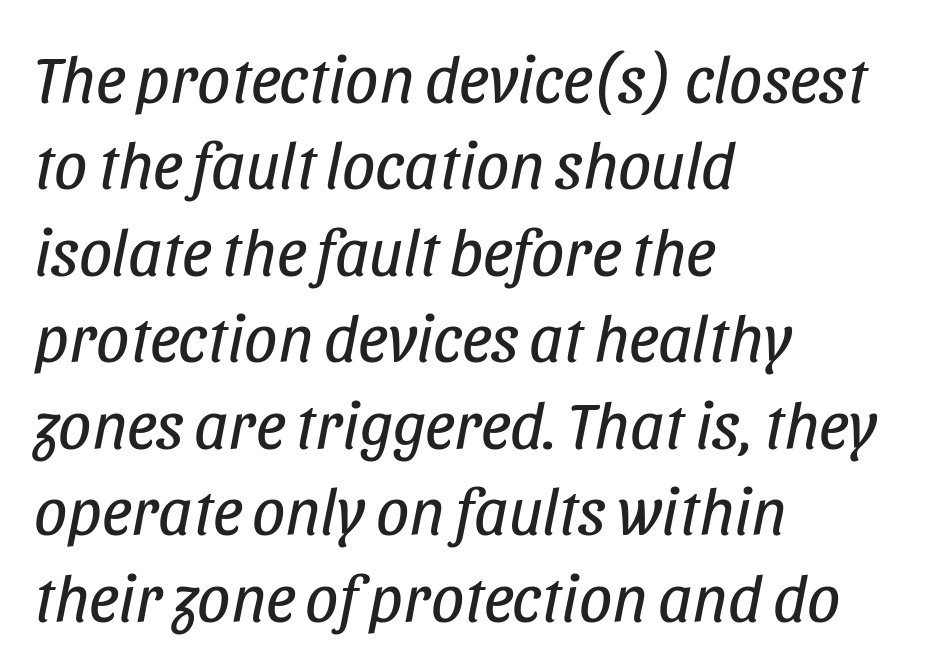
Q: Is the text bold? A: No.
Q: Is the text italic (slanted)? A: Yes, it leans right by about 11 degrees.
Q: Is the text underlined? A: No.
Q: How is the paragraph aligned? A: Left-aligned.
Q: Is the spacing between letters normal or unusually wide? A: Normal.
Q: Is the spacing between lines tight, normal or loose? A: Normal.
Q: Width (condensed, normal, or wide)? A: Condensed.
Q: Stroke contrast? A: Low.
Q: x-height? A: Large.
Q: Monospaced? A: No.
